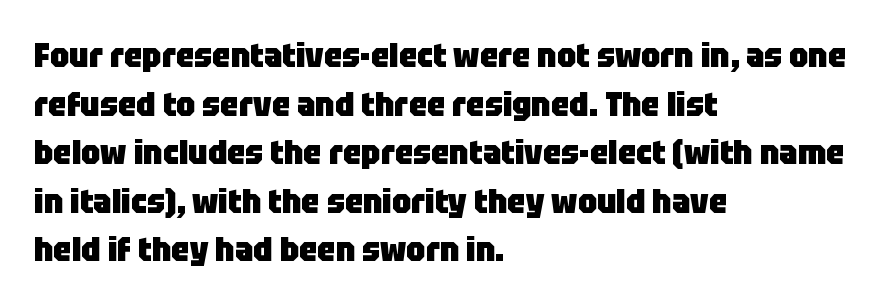
Is the block centered? No — it sits flush against the left margin. Words float on clear page, feet unadorned. This is roman type, the default non-slanted kind. The vertical gap from one line to the next is medium.
